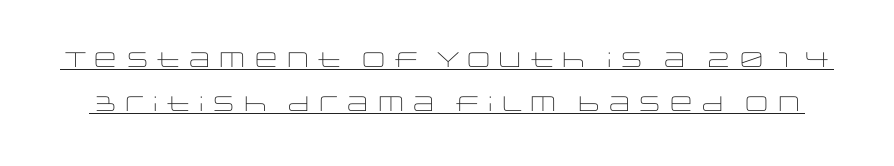
Q: Is the text bold? A: No.
Q: Is the text italic (slanted)? A: No, it is upright.
Q: Is the text underlined? A: Yes.
Q: Is the spacing between letters normal or unusually wide? A: Normal.
Q: Is the spacing between lines tight, normal or loose? A: Loose.
